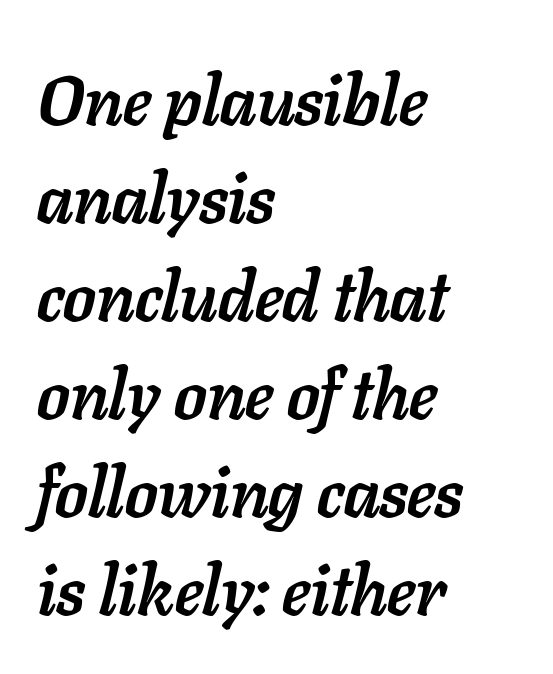
The image shows 70 px semibold type, italic (leaning right); set left-aligned, normal line spacing (1.4x), normal letter spacing, not underlined; low stroke contrast and a medium x-height.
